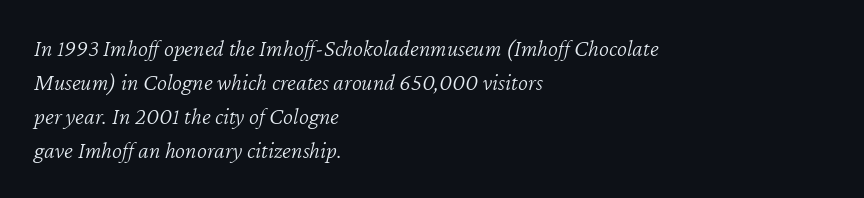
Q: Is the text bold? A: No.
Q: Is the text italic (slanted)? A: Yes, it leans right by about 12 degrees.
Q: Is the text underlined? A: No.
Q: How is the paragraph aligned? A: Left-aligned.
Q: Is the spacing between letters normal or unusually wide? A: Normal.
Q: Is the spacing between lines tight, normal or loose? A: Normal.
